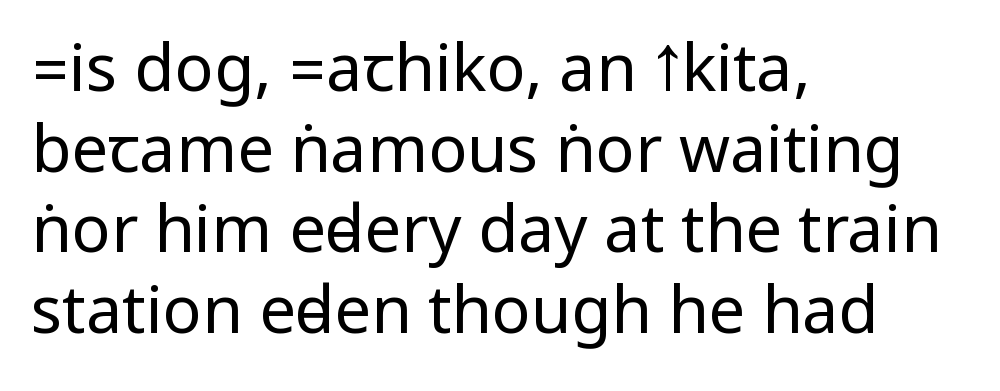
The image shows 65 px regular-weight, condensed sans-serif type, upright; set left-aligned, line spacing 1.24x, normal letter spacing, not underlined; low stroke contrast.
